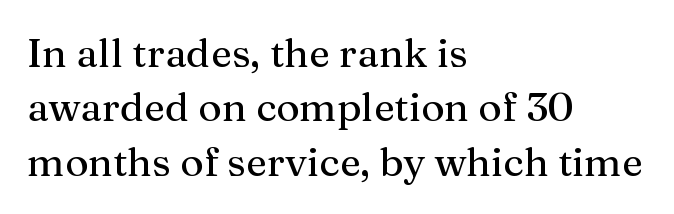
Q: Is the text italic (slanted)? A: No, it is upright.
Q: Is the typeface a serif or a sans-serif typeface? A: Serif.
Q: Is the text underlined? A: No.
Q: How is the paragraph aligned? A: Left-aligned.
Q: Is the spacing between letters normal or unusually wide? A: Normal.
Q: Is the spacing between lines tight, normal or loose? A: Normal.
Q: Width (condensed, normal, or wide)? A: Normal.
Q: Stroke contrast? A: Medium.
Q: x-height? A: Medium.
Q: Monospaced? A: No.
